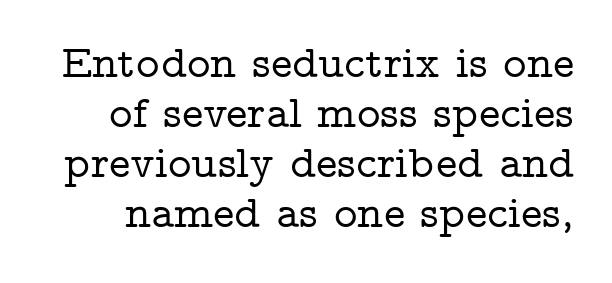
{"serif": "yes", "italic": "no", "width": "wide", "stroke_contrast": "low", "x_height": "medium", "monospaced": "no", "underline": "no", "line_spacing": "tight", "line_spacing_ratio": 1.11, "letter_spacing": "normal", "letter_spacing_em": 0.0, "glyph_px": 45}
